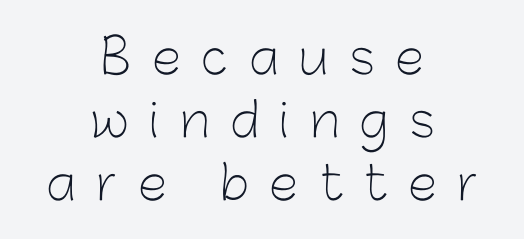
{"serif": "no", "italic": "no", "bold": "no", "weight": "light", "width": "normal", "stroke_contrast": "low", "x_height": "medium", "monospaced": "no", "underline": "no", "align": "center", "line_spacing": "normal", "line_spacing_ratio": 1.34, "letter_spacing": "wide", "letter_spacing_em": 0.45, "glyph_px": 47}
